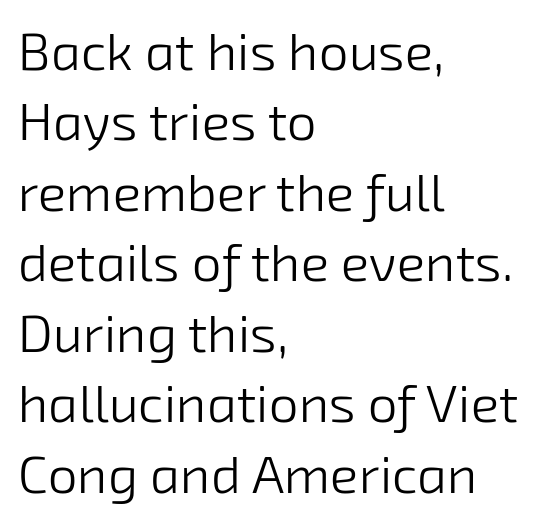
{"serif": "no", "bold": "no", "weight": "light", "width": "normal", "stroke_contrast": "low", "x_height": "medium", "monospaced": "no", "underline": "no", "align": "left", "line_spacing": "normal", "line_spacing_ratio": 1.33, "letter_spacing": "normal", "letter_spacing_em": 0.0, "glyph_px": 53}
